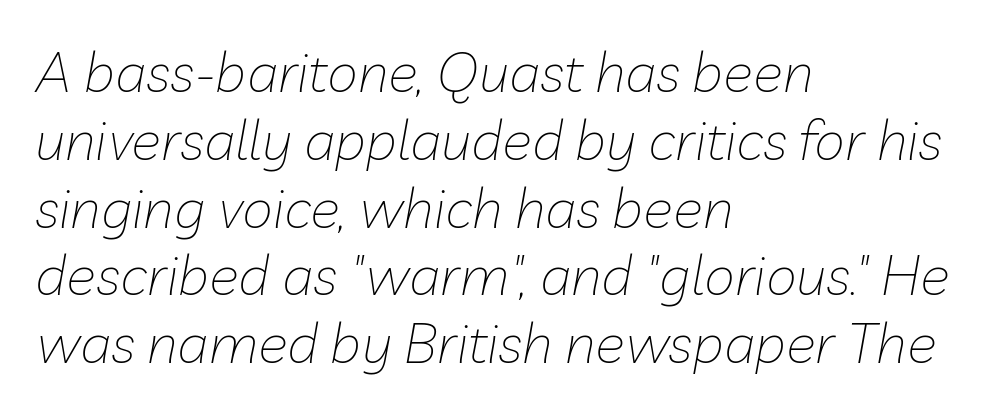
Q: Is the text bold? A: No.
Q: Is the text italic (slanted)? A: Yes, it leans right by about 10 degrees.
Q: Is the text underlined? A: No.
Q: How is the paragraph aligned? A: Left-aligned.
Q: Is the spacing between letters normal or unusually wide? A: Normal.
Q: Width (condensed, normal, or wide)? A: Normal.
Q: Stroke contrast? A: Low.
Q: x-height? A: Medium.
Q: Monospaced? A: No.
